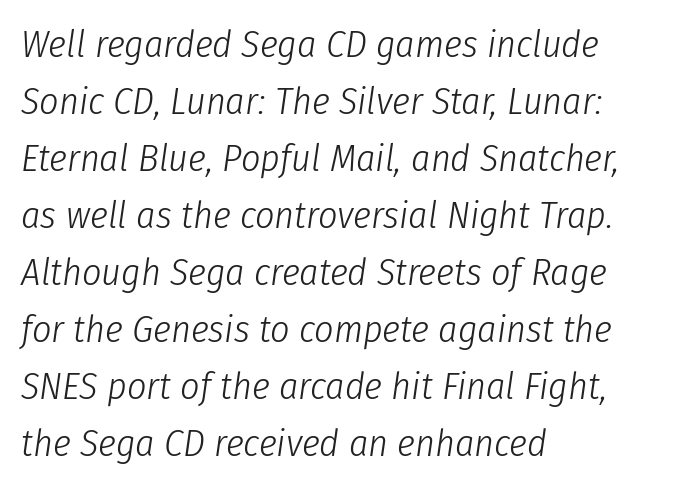
{"italic": "yes", "lean": "right", "slant_degrees": 8, "bold": "no", "weight": "light", "width": "condensed", "stroke_contrast": "low", "x_height": "medium", "monospaced": "no", "underline": "no", "align": "left", "line_spacing": "normal", "line_spacing_ratio": 1.5, "letter_spacing": "normal", "letter_spacing_em": 0.0, "glyph_px": 38}
